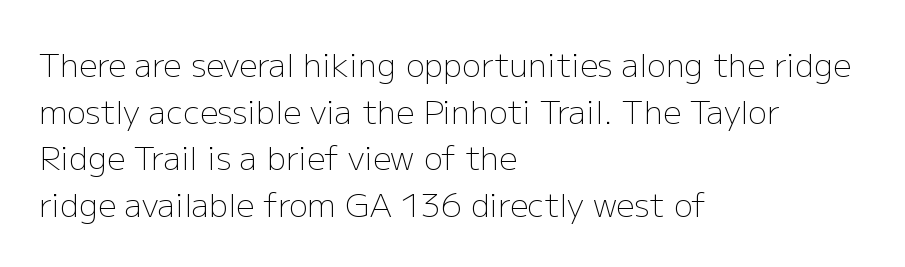
Note the varied advance widths — an 'i' is clearly narrower than an 'm'. One glance says typical: line gaps are just what's usual. The letters look calm and open, with moderate or lighter stems. The gaps between neighbouring characters are ordinary and unremarkable. This is sans-serif lettering, the kind often seen on screens and signage. Line starts are locked; line ends wander.
